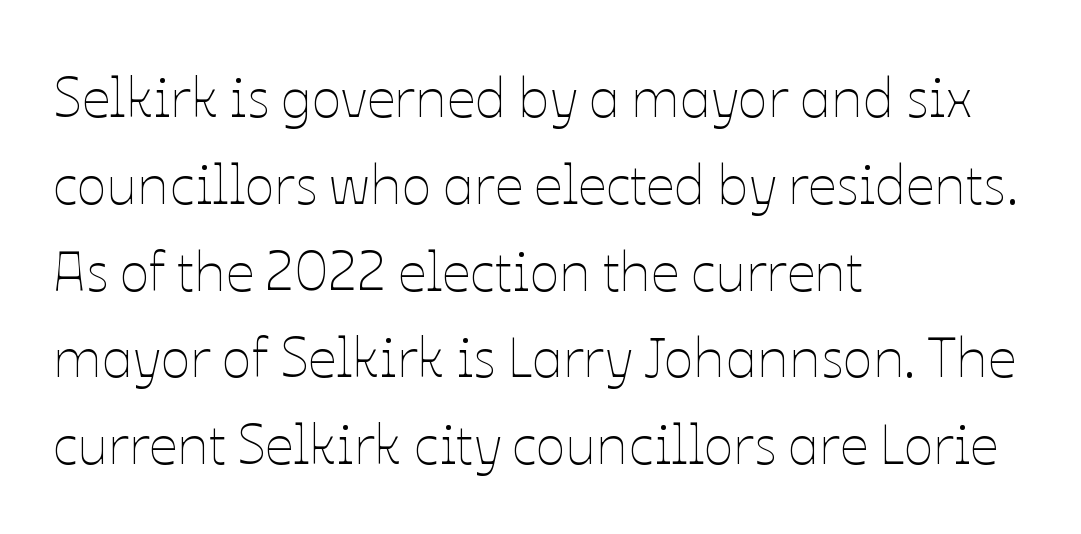
{"italic": "no", "bold": "no", "weight": "thin", "width": "normal", "stroke_contrast": "low", "x_height": "medium", "monospaced": "no", "underline": "no", "align": "left", "line_spacing": "normal", "line_spacing_ratio": 1.55, "letter_spacing": "normal", "letter_spacing_em": 0.0, "glyph_px": 56}
